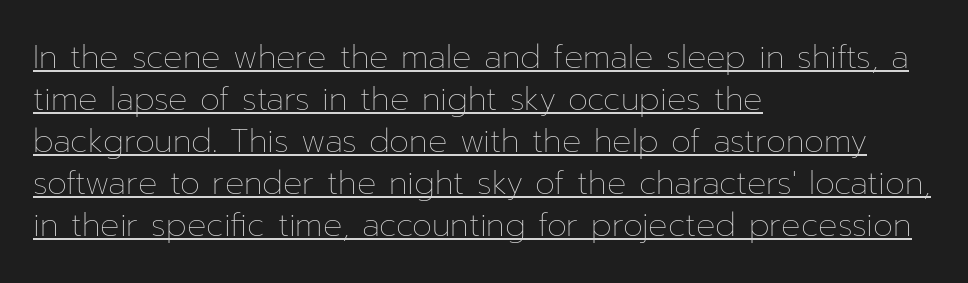
The image shows 32 px thin type, upright; set left-aligned, normal line spacing (1.31x), normal letter spacing, underlined; low stroke contrast and a medium x-height.
